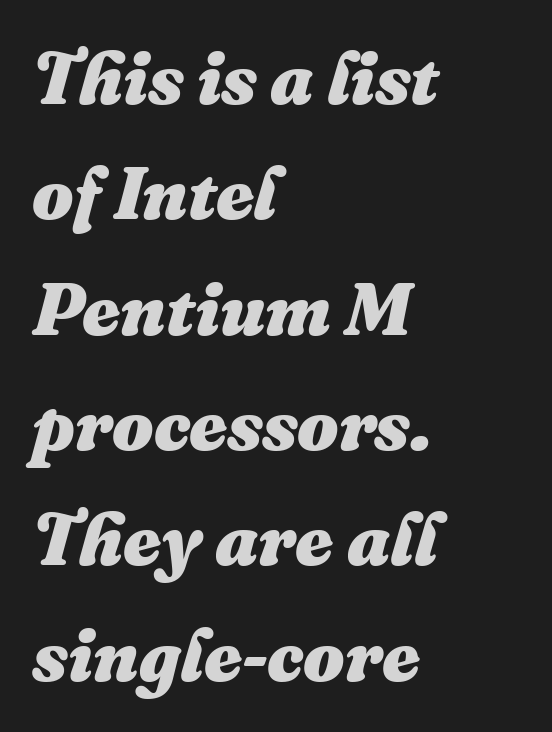
The image shows 73 px heavy type, italic (leaning right); set left-aligned, normal line spacing (1.58x), normal letter spacing, not underlined; medium stroke contrast and a medium x-height.
